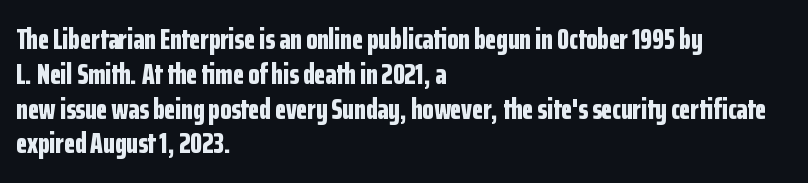
{"serif": "no", "italic": "no", "bold": "yes", "weight": "bold", "width": "condensed", "stroke_contrast": "low", "x_height": "medium", "monospaced": "no", "underline": "no", "align": "left", "line_spacing_ratio": 1.2, "letter_spacing": "normal", "letter_spacing_em": 0.0, "glyph_px": 29}
